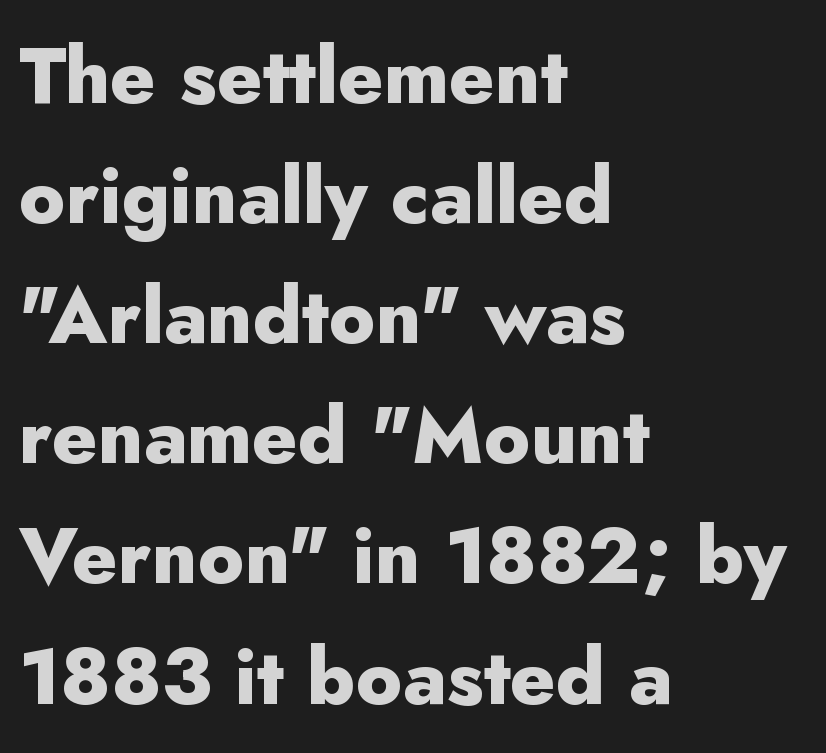
{"serif": "no", "italic": "no", "bold": "yes", "weight": "heavy", "width": "normal", "stroke_contrast": "low", "x_height": "small", "monospaced": "no", "underline": "no", "align": "left", "line_spacing": "normal", "line_spacing_ratio": 1.54, "letter_spacing": "normal", "letter_spacing_em": 0.0, "glyph_px": 78}
